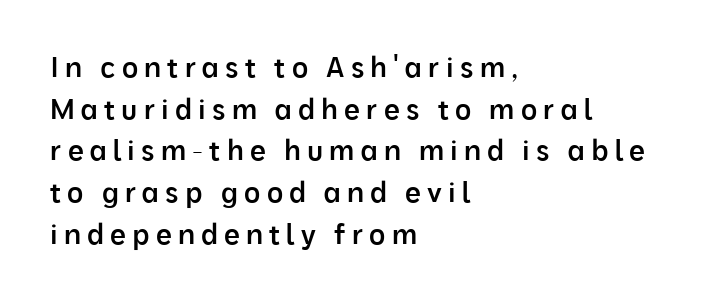
Q: Is the text bold? A: Semi-bold.
Q: Is the text italic (slanted)? A: No, it is upright.
Q: Is the typeface a serif or a sans-serif typeface? A: Sans-serif.
Q: Is the text underlined? A: No.
Q: How is the paragraph aligned? A: Left-aligned.
Q: Is the spacing between letters normal or unusually wide? A: Unusually wide.
Q: Is the spacing between lines tight, normal or loose? A: Normal.
Q: Width (condensed, normal, or wide)? A: Normal.
Q: Stroke contrast? A: Low.
Q: x-height? A: Medium.
Q: Monospaced? A: No.
